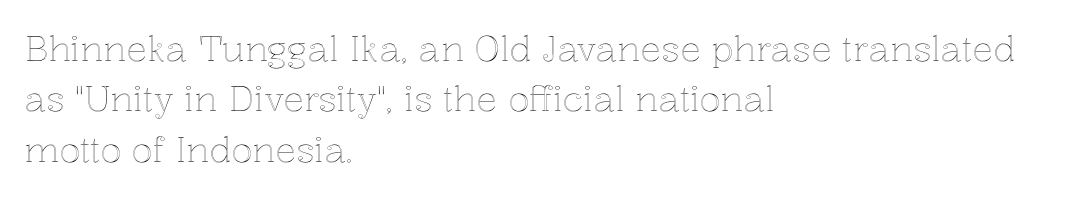
{"italic": "no", "width": "normal", "x_height": "medium", "monospaced": "no", "underline": "no", "align": "left", "line_spacing": "normal", "line_spacing_ratio": 1.44, "letter_spacing": "normal", "letter_spacing_em": 0.0, "glyph_px": 35}
